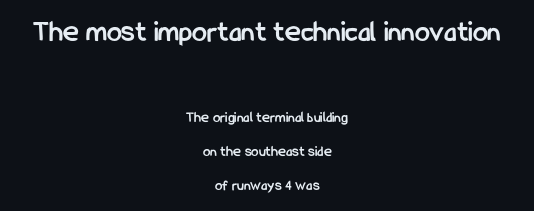
The image shows 30 px semibold, condensed sans-serif type, upright; set centered, loose line spacing (2.29x), normal letter spacing, not underlined; the first (top) block is 2.0x larger; low stroke contrast and a medium x-height.
